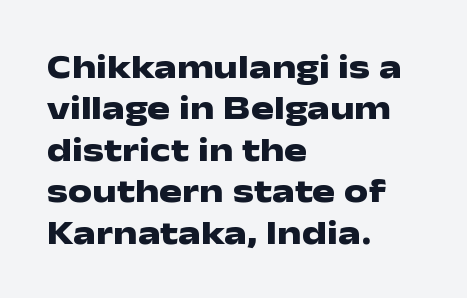
{"serif": "no", "italic": "no", "bold": "yes", "weight": "heavy", "width": "wide", "stroke_contrast": "low", "x_height": "medium", "monospaced": "no", "underline": "no", "align": "left", "line_spacing_ratio": 1.22, "letter_spacing": "normal", "letter_spacing_em": 0.0, "glyph_px": 34}
